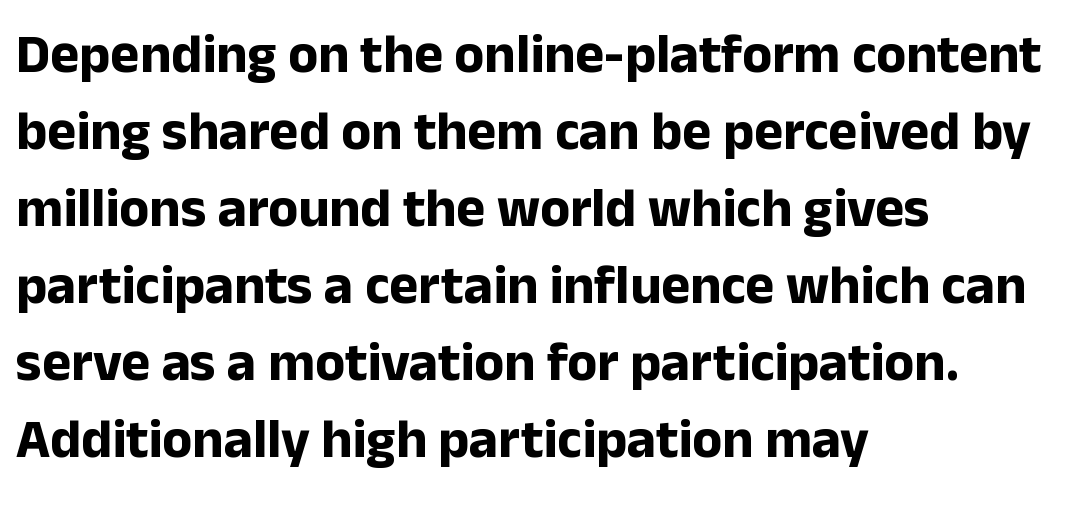
Q: Is the text bold? A: Yes.
Q: Is the text italic (slanted)? A: No, it is upright.
Q: Is the typeface a serif or a sans-serif typeface? A: Sans-serif.
Q: Is the text underlined? A: No.
Q: How is the paragraph aligned? A: Left-aligned.
Q: Is the spacing between letters normal or unusually wide? A: Normal.
Q: Is the spacing between lines tight, normal or loose? A: Normal.
Q: Width (condensed, normal, or wide)? A: Normal.
Q: Stroke contrast? A: Low.
Q: x-height? A: Medium.
Q: Monospaced? A: No.
